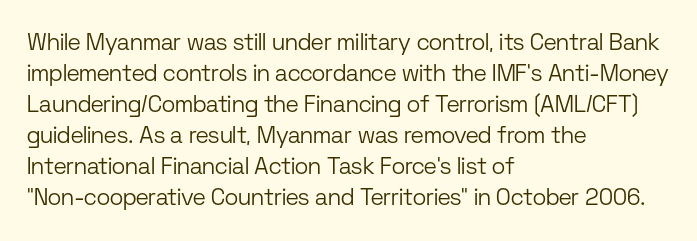
Posture: upright roman. The ragged edge is on the right, which tells us the setting is flush left. Reading down the column, the eye jumps a familiar distance to each next line. The specimen omits any rule beneath the text block's lines. The face looks like a standard text weight, possibly lighter.
